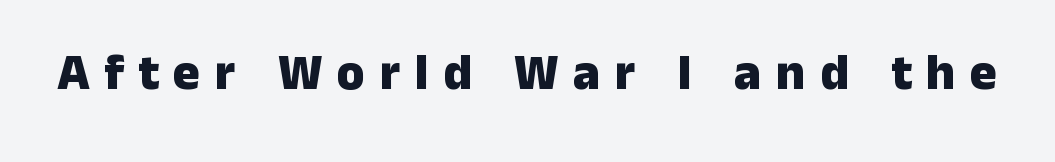
Q: Is the text bold? A: Yes.
Q: Is the text italic (slanted)? A: No, it is upright.
Q: Is the typeface a serif or a sans-serif typeface? A: Sans-serif.
Q: Is the text underlined? A: No.
Q: Is the spacing between letters normal or unusually wide? A: Unusually wide.
Q: Width (condensed, normal, or wide)? A: Normal.
Q: Stroke contrast? A: Low.
Q: x-height? A: Medium.
Q: Monospaced? A: No.
